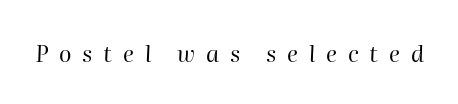
Q: Is the text bold? A: No.
Q: Is the text italic (slanted)? A: Yes, it leans right by about 2 degrees.
Q: Is the text underlined? A: No.
Q: Is the spacing between letters normal or unusually wide? A: Unusually wide.
